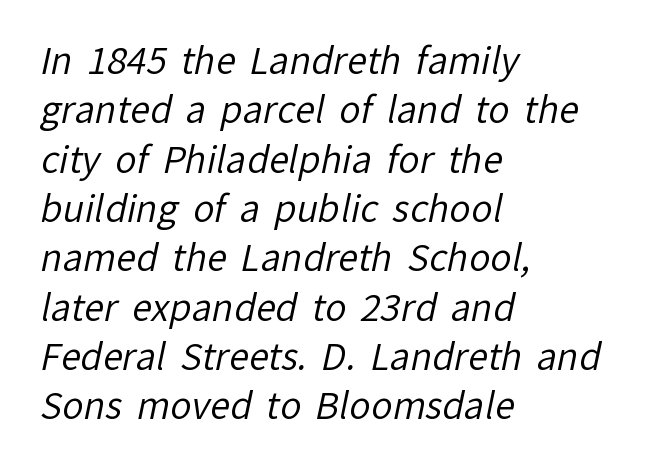
Q: Is the text bold? A: No.
Q: Is the typeface a serif or a sans-serif typeface? A: Sans-serif.
Q: Is the text underlined? A: No.
Q: How is the paragraph aligned? A: Left-aligned.
Q: Is the spacing between letters normal or unusually wide? A: Normal.
Q: Is the spacing between lines tight, normal or loose? A: Normal.
Q: Width (condensed, normal, or wide)? A: Normal.
Q: Stroke contrast? A: Low.
Q: x-height? A: Medium.
Q: Monospaced? A: No.
